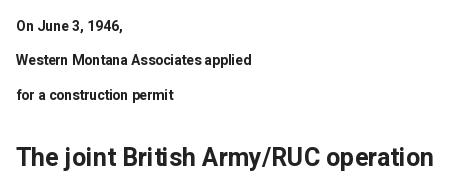
Just letters on the line, the space beneath them empty. Posture: upright roman. The letters in the lower block stand taller than those in the block above. These lines are set flush left with a ragged right edge. Honestly, the letter spacing is just normal — you wouldn't notice it. This sample trades compactness for vertical openness between lines.
